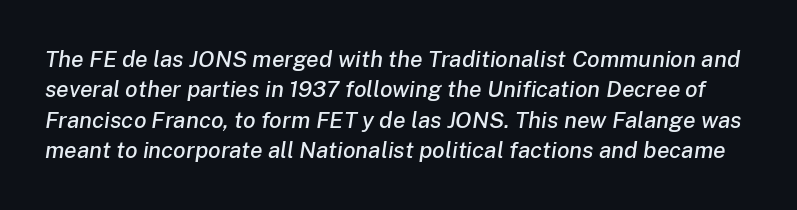
Anything drawn beneath the words? Only blank space. Glyph-to-glyph distance matches everyday printed text. Honestly, the row spacing looks completely unremarkable. The lettering tilts uniformly, giving the passage an italic look.
